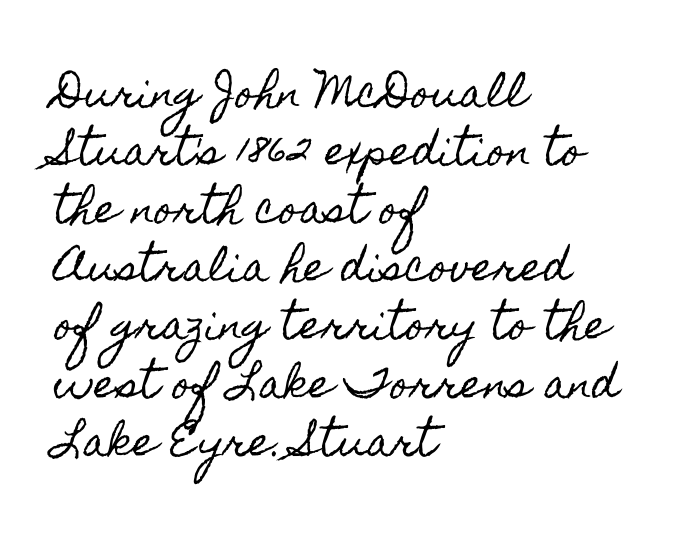
The image shows 39 px condensed type; set left-aligned, normal line spacing (1.49x), normal letter spacing, not underlined; a small x-height.
